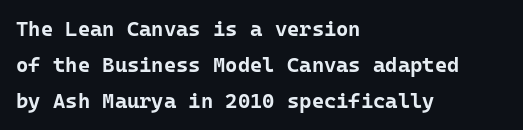
Q: Is the text bold? A: Yes.
Q: Is the text italic (slanted)? A: No, it is upright.
Q: Is the text underlined? A: No.
Q: How is the paragraph aligned? A: Left-aligned.
Q: Is the spacing between letters normal or unusually wide? A: Normal.
